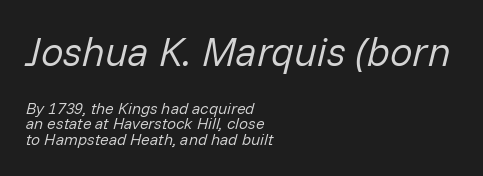
The image shows 40 px regular-weight type, italic (leaning right); set left-aligned, tight line spacing (0.99x), normal letter spacing, not underlined; the first (top) block is 2.5x larger; low stroke contrast and a medium x-height.
